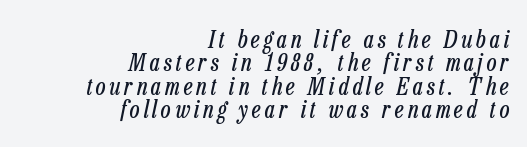
{"italic": "yes", "lean": "right", "slant_degrees": 13, "bold": "no", "underline": "no", "align": "right", "line_spacing": "tight", "line_spacing_ratio": 0.97, "glyph_px": 24}
